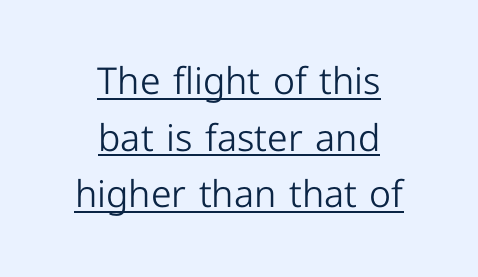
The image shows 37 px light sans-serif type, upright; set centered, normal line spacing (1.53x), normal letter spacing, underlined; low stroke contrast and a medium x-height.
